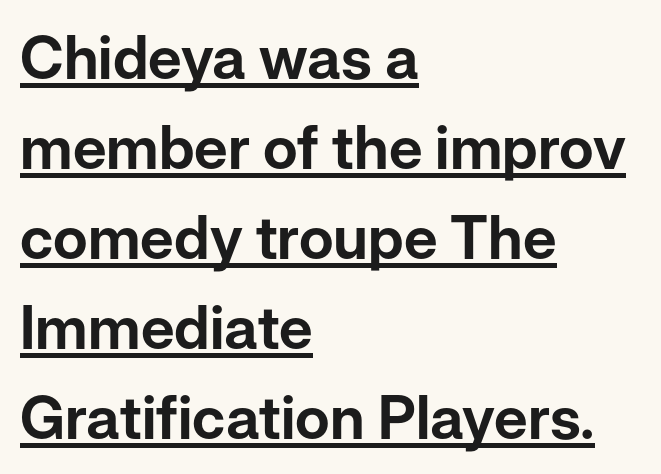
Q: Is the text italic (slanted)? A: No, it is upright.
Q: Is the typeface a serif or a sans-serif typeface? A: Sans-serif.
Q: Is the text underlined? A: Yes.
Q: How is the paragraph aligned? A: Left-aligned.
Q: Is the spacing between letters normal or unusually wide? A: Normal.
Q: Is the spacing between lines tight, normal or loose? A: Normal.
Q: Width (condensed, normal, or wide)? A: Normal.
Q: Stroke contrast? A: Low.
Q: x-height? A: Medium.
Q: Monospaced? A: No.
